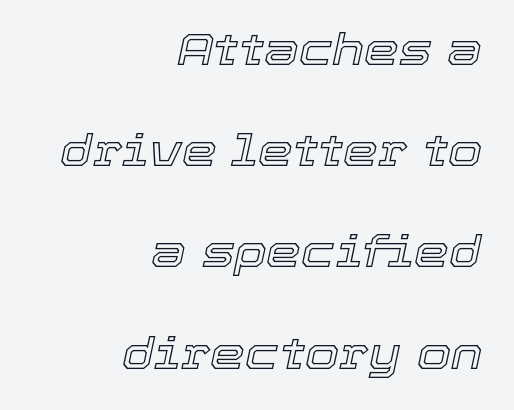
Q: Is the text italic (slanted)? A: Yes, it leans right by about 12 degrees.
Q: Is the text underlined? A: No.
Q: How is the paragraph aligned? A: Right-aligned.
Q: Is the spacing between letters normal or unusually wide? A: Normal.
Q: Is the spacing between lines tight, normal or loose? A: Loose.
Q: Width (condensed, normal, or wide)? A: Normal.
Q: x-height? A: Medium.
Q: Monospaced? A: No.
